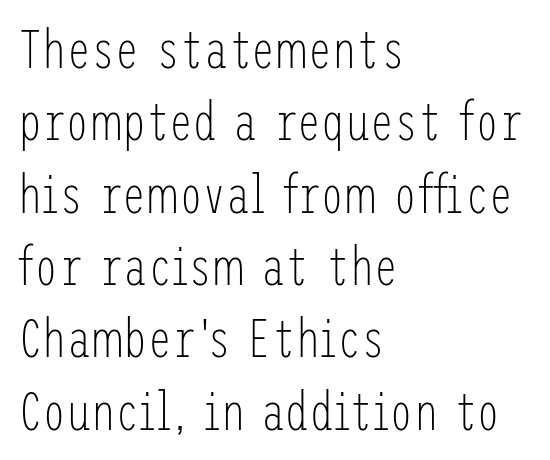
Q: Is the text bold? A: No.
Q: Is the text italic (slanted)? A: No, it is upright.
Q: Is the typeface a serif or a sans-serif typeface? A: Sans-serif.
Q: Is the text underlined? A: No.
Q: How is the paragraph aligned? A: Left-aligned.
Q: Is the spacing between letters normal or unusually wide? A: Normal.
Q: Is the spacing between lines tight, normal or loose? A: Normal.
Q: Width (condensed, normal, or wide)? A: Condensed.
Q: Stroke contrast? A: Low.
Q: x-height? A: Medium.
